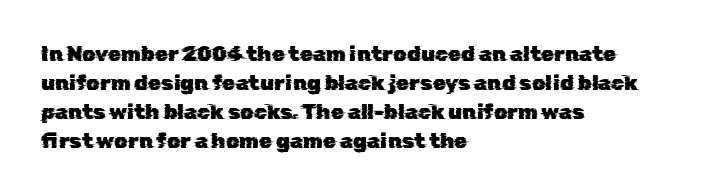
The image shows 21 px text type; set left-aligned, normal line spacing (1.38x), normal letter spacing, not underlined.
